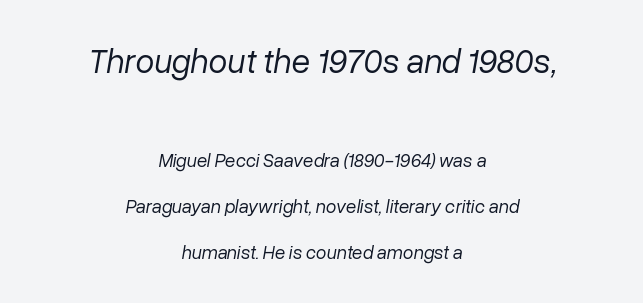
There is no visible air inserted between adjacent glyphs. The zone under the glyphs is completely vacant. Each letter keeps its own natural width here, so spacing adapts to shape. The passage shown begins with its larger block and ends with its smaller one. Notice how the passage keeps no hard edge, just a central spine. Posture: slanted.
